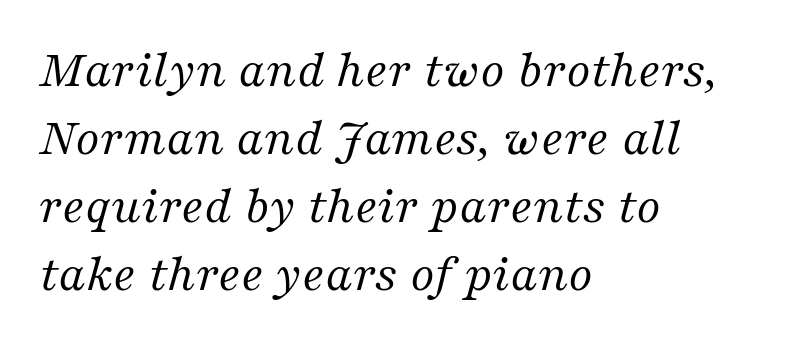
The font sits on the lighter half of the weight spectrum, regular included. You could not count columns in this text — the font is proportionally spaced. The designer went with a serif here, giving each stem small feet. Quick note: underline off. One-word summary of the alignment: left.
